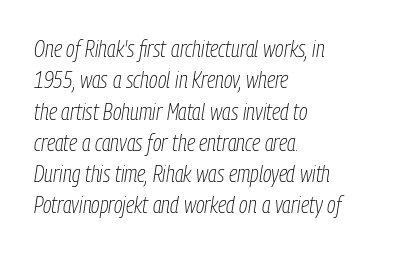
Students, note that the glyphs here touch the page at normal intervals. Compared with a centered layout, this one pins lines to the left instead. No letter is thick-stroked: the sample isn't bold. Compared with ordinary roman type, these characters are visibly tilted.
